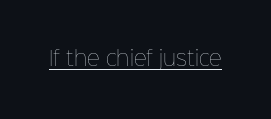
The image shows 20 px text type, upright; set normal letter spacing, underlined.
